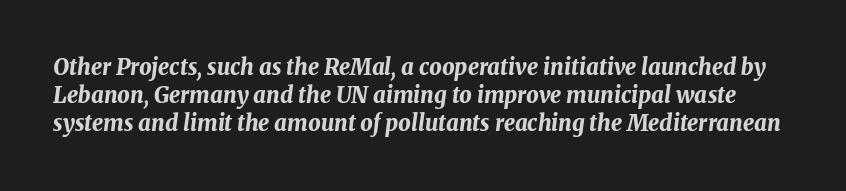
Q: Is the text bold? A: Yes.
Q: Is the text italic (slanted)? A: Yes, it leans right by about 8 degrees.
Q: Is the text underlined? A: No.
Q: Is the spacing between letters normal or unusually wide? A: Normal.
Q: Is the spacing between lines tight, normal or loose? A: Normal.
